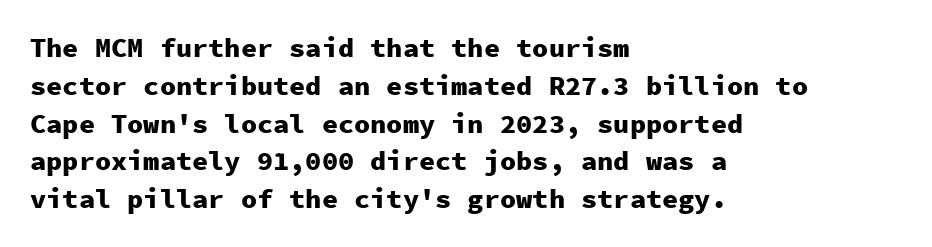
{"italic": "no", "bold": "yes", "underline": "no", "align": "left", "line_spacing": "normal", "line_spacing_ratio": 1.4, "letter_spacing": "normal", "letter_spacing_em": 0.0, "glyph_px": 27}
